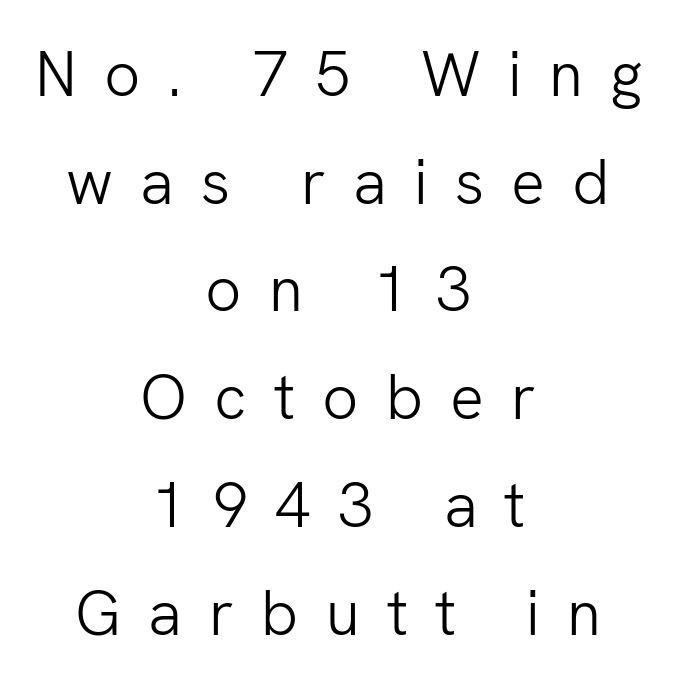
The image shows 63 px light sans-serif type, upright; set centered, line spacing 1.71x, unusually wide letter spacing (+0.43 em), not underlined; low stroke contrast and a medium x-height.
